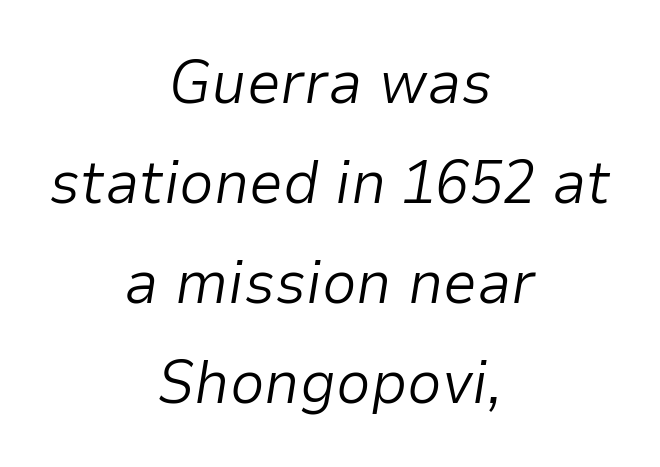
Line spacing here is normal. The strokes are not fattened; the text isn't bold. Anything drawn beneath the words? Only blank space. Centered paragraph, ragged on both sides. How are the letters spaced? Ordinarily, with no added tracking. The face used here is proportionally spaced, like ordinary book or web type.
